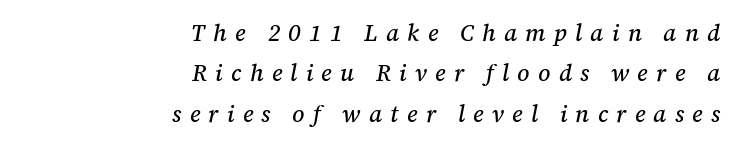
Q: Is the text italic (slanted)? A: Yes, it leans right by about 12 degrees.
Q: Is the text underlined? A: No.
Q: How is the paragraph aligned? A: Right-aligned.
Q: Is the spacing between letters normal or unusually wide? A: Unusually wide.
